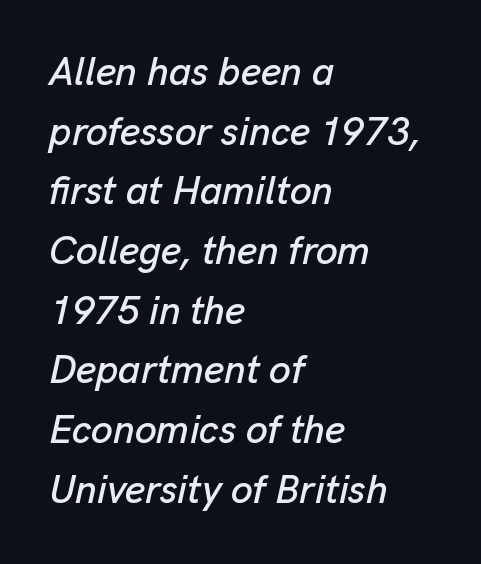
The image shows 39 px text type, italic (leaning right); set left-aligned, normal line spacing (1.53x), normal letter spacing, not underlined; low stroke contrast and a medium x-height.
